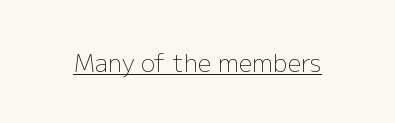
Q: Is the text bold? A: No.
Q: Is the text italic (slanted)? A: No, it is upright.
Q: Is the text underlined? A: Yes.
Q: Is the spacing between letters normal or unusually wide? A: Normal.
